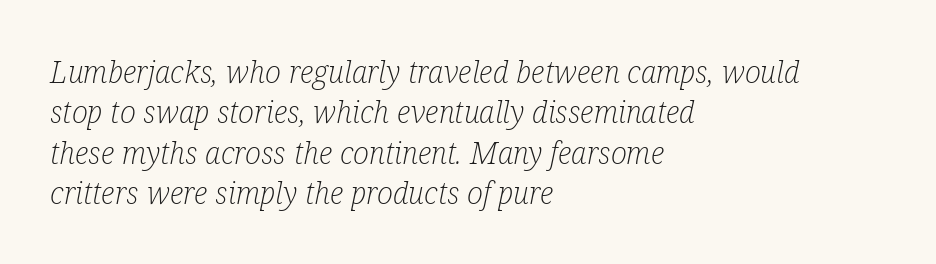
The block of text has a typical density, with ordinary space between rows. This rendering employs a face with finishing strokes, i.e., a serif. The typesetting does not lean heavy: it is not bold. Rule under the text: the space is simply empty. The face used here has a pronounced slope to its letters. These lines are rendered in a variable-pitch font.
